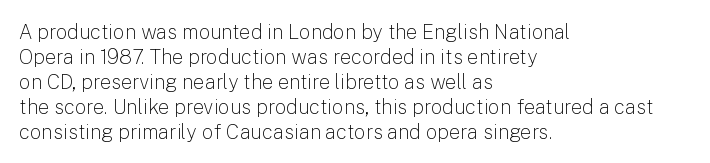
Q: Is the text bold? A: No.
Q: Is the text italic (slanted)? A: No, it is upright.
Q: Is the text underlined? A: No.
Q: How is the paragraph aligned? A: Left-aligned.
Q: Is the spacing between letters normal or unusually wide? A: Normal.
Q: Is the spacing between lines tight, normal or loose? A: Normal.
